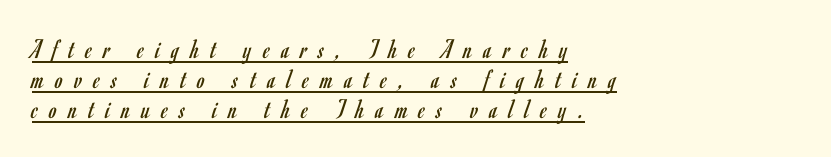
Q: Is the text bold? A: No.
Q: Is the text italic (slanted)? A: Yes.
Q: Is the typeface a serif or a sans-serif typeface? A: Sans-serif.
Q: Is the text underlined? A: Yes.
Q: How is the paragraph aligned? A: Left-aligned.
Q: Is the spacing between letters normal or unusually wide? A: Unusually wide.
Q: Is the spacing between lines tight, normal or loose? A: Tight.
Q: Width (condensed, normal, or wide)? A: Condensed.
Q: Stroke contrast? A: Low.
Q: x-height? A: Small.
Q: Monospaced? A: No.
